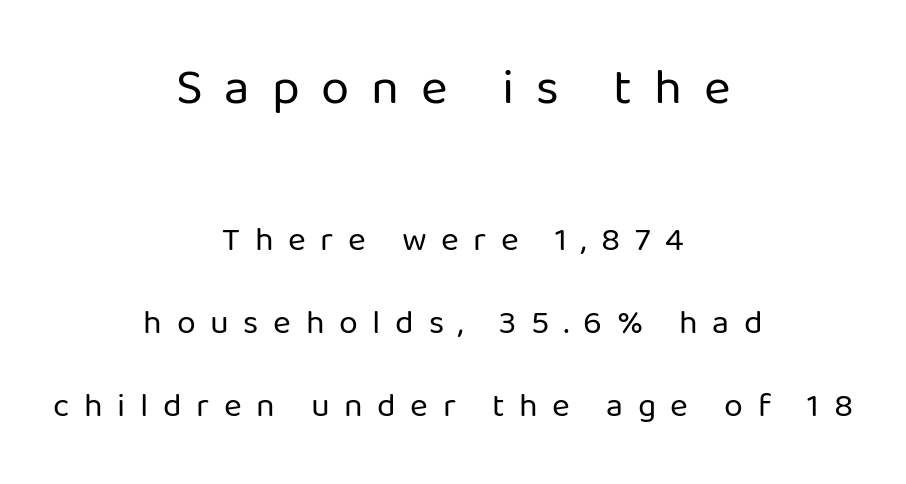
{"serif": "no", "italic": "no", "bold": "no", "weight": "regular", "width": "normal", "stroke_contrast": "low", "x_height": "medium", "monospaced": "no", "underline": "no", "align": "center", "line_spacing": "loose", "line_spacing_ratio": 2.44, "letter_spacing": "wide", "letter_spacing_em": 0.43, "larger_block": "first", "size_ratio": 1.5, "glyph_px": 51}
